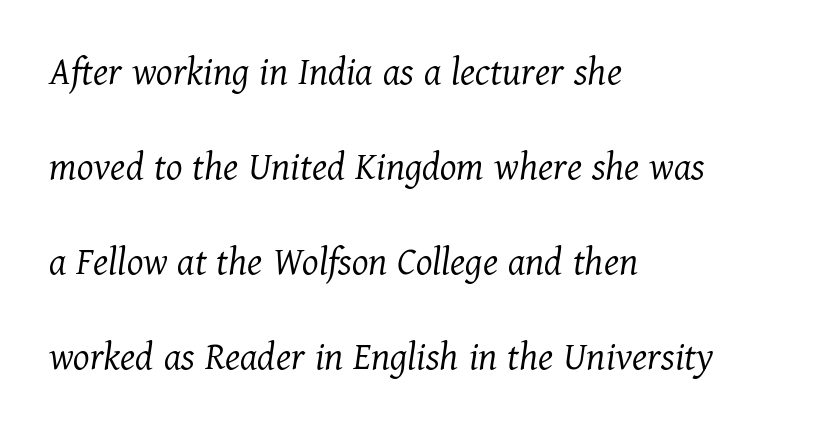
The image shows 42 px light serif type, italic (leaning right); set left-aligned, loose line spacing (2.26x), normal letter spacing, not underlined; medium stroke contrast and a medium x-height.
